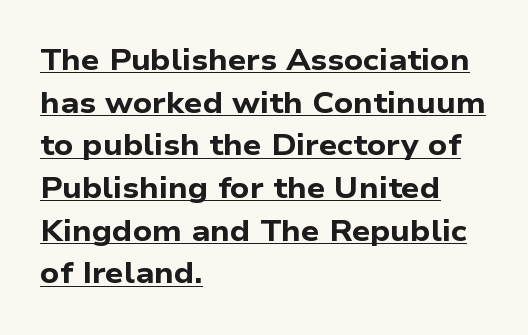
The image shows 29 px bold, wide sans-serif type; set left-aligned, normal line spacing (1.47x), normal letter spacing, underlined; low stroke contrast and a medium x-height.
